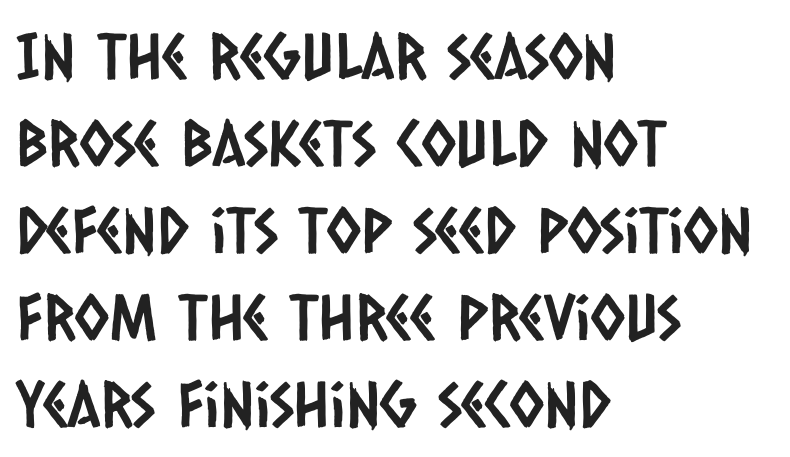
Q: Is the typeface a serif or a sans-serif typeface? A: Sans-serif.
Q: Is the text underlined? A: No.
Q: How is the paragraph aligned? A: Left-aligned.
Q: Is the spacing between letters normal or unusually wide? A: Normal.
Q: Is the spacing between lines tight, normal or loose? A: Normal.
Q: Width (condensed, normal, or wide)? A: Condensed.
Q: Stroke contrast? A: Low.
Q: x-height? A: Large.
Q: Monospaced? A: No.
